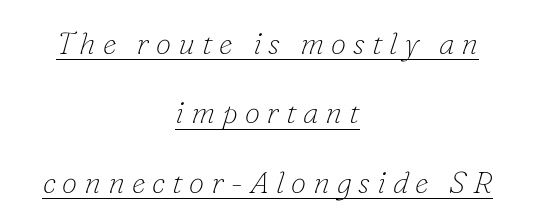
{"serif": "yes", "italic": "yes", "lean": "right", "slant_degrees": 16, "bold": "no", "weight": "thin", "width": "normal", "stroke_contrast": "low", "x_height": "small", "monospaced": "no", "underline": "yes", "align": "center", "line_spacing": "loose", "line_spacing_ratio": 2.24, "letter_spacing": "wide", "letter_spacing_em": 0.22, "glyph_px": 31}
